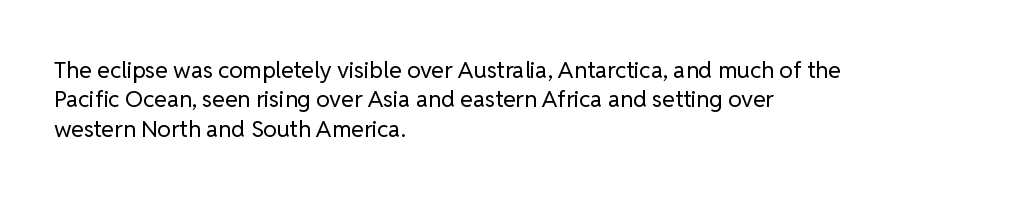
Q: Is the text bold? A: No.
Q: Is the text italic (slanted)? A: No, it is upright.
Q: Is the text underlined? A: No.
Q: How is the paragraph aligned? A: Left-aligned.
Q: Is the spacing between letters normal or unusually wide? A: Normal.
Q: Is the spacing between lines tight, normal or loose? A: Normal.
